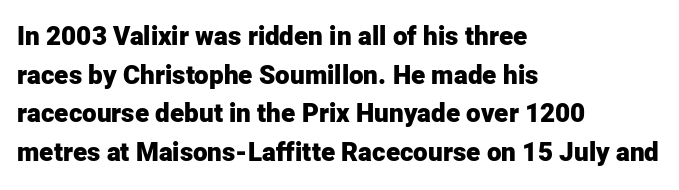
Q: Is the text bold? A: Yes.
Q: Is the text italic (slanted)? A: No, it is upright.
Q: Is the text underlined? A: No.
Q: How is the paragraph aligned? A: Left-aligned.
Q: Is the spacing between letters normal or unusually wide? A: Normal.
Q: Is the spacing between lines tight, normal or loose? A: Normal.
